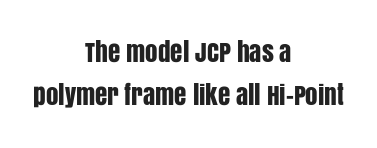
The image shows 25 px text type, upright; set centered, line spacing 1.74x, normal letter spacing, not underlined.
